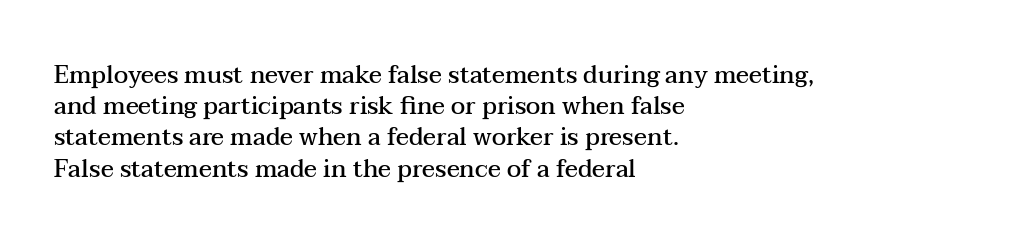
Q: Is the text bold? A: Semi-bold.
Q: Is the text italic (slanted)? A: No, it is upright.
Q: Is the text underlined? A: No.
Q: How is the paragraph aligned? A: Left-aligned.
Q: Is the spacing between letters normal or unusually wide? A: Normal.
Q: Is the spacing between lines tight, normal or loose? A: Normal.
